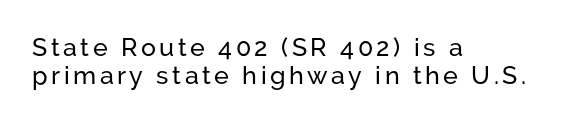
The image shows 25 px text type, upright; set left-aligned, tight line spacing (1.11x), not underlined.
